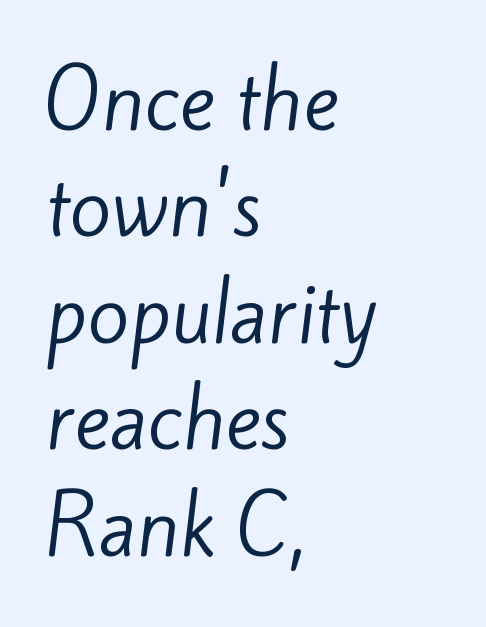
{"serif": "no", "bold": "no", "weight": "regular", "width": "normal", "stroke_contrast": "low", "x_height": "small", "monospaced": "no", "underline": "no", "align": "left", "line_spacing": "normal", "line_spacing_ratio": 1.4, "letter_spacing": "normal", "letter_spacing_em": 0.0, "glyph_px": 76}
